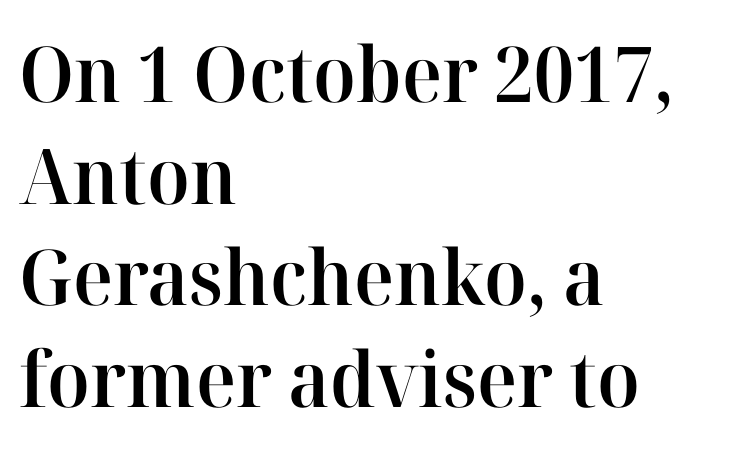
Q: Is the text bold? A: Semi-bold.
Q: Is the text italic (slanted)? A: No, it is upright.
Q: Is the typeface a serif or a sans-serif typeface? A: Serif.
Q: Is the text underlined? A: No.
Q: How is the paragraph aligned? A: Left-aligned.
Q: Is the spacing between letters normal or unusually wide? A: Normal.
Q: Is the spacing between lines tight, normal or loose? A: Normal.
Q: Width (condensed, normal, or wide)? A: Normal.
Q: Stroke contrast? A: High.
Q: x-height? A: Medium.
Q: Monospaced? A: No.
